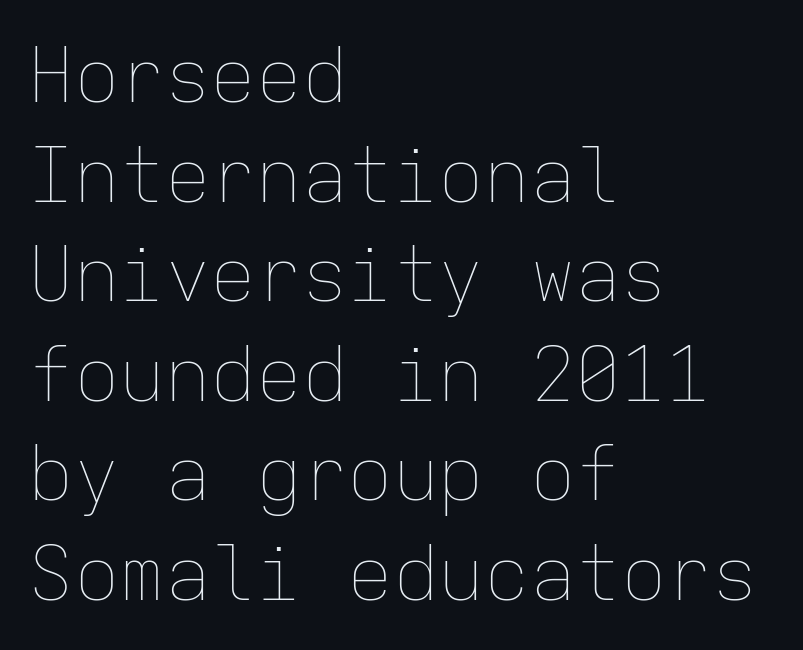
{"italic": "no", "bold": "no", "weight": "thin", "width": "normal", "stroke_contrast": "low", "x_height": "medium", "monospaced": "yes", "underline": "no", "align": "left", "line_spacing": "normal", "line_spacing_ratio": 1.31, "letter_spacing": "normal", "letter_spacing_em": 0.0, "glyph_px": 76}
